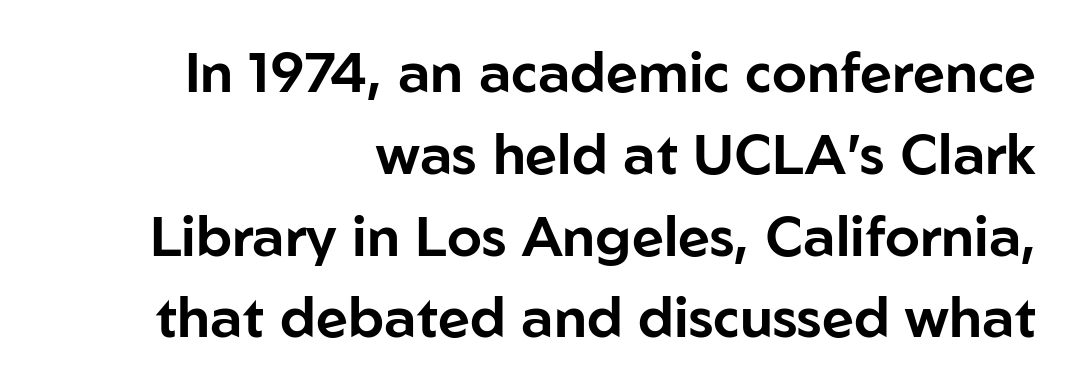
{"serif": "no", "italic": "no", "width": "normal", "stroke_contrast": "low", "x_height": "medium", "monospaced": "no", "underline": "no", "align": "right", "line_spacing": "normal", "line_spacing_ratio": 1.46, "letter_spacing": "normal", "letter_spacing_em": 0.0, "glyph_px": 56}
